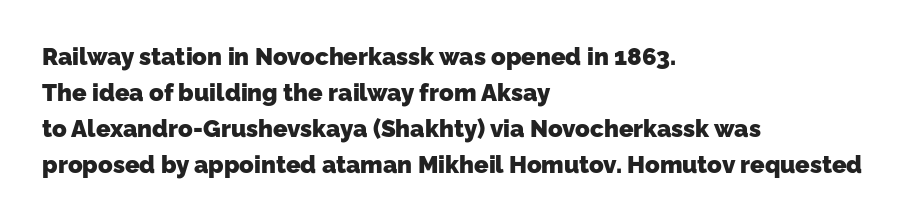
{"bold": "yes", "underline": "no", "align": "left", "line_spacing": "normal", "line_spacing_ratio": 1.5, "letter_spacing": "normal", "letter_spacing_em": 0.0, "glyph_px": 24}
